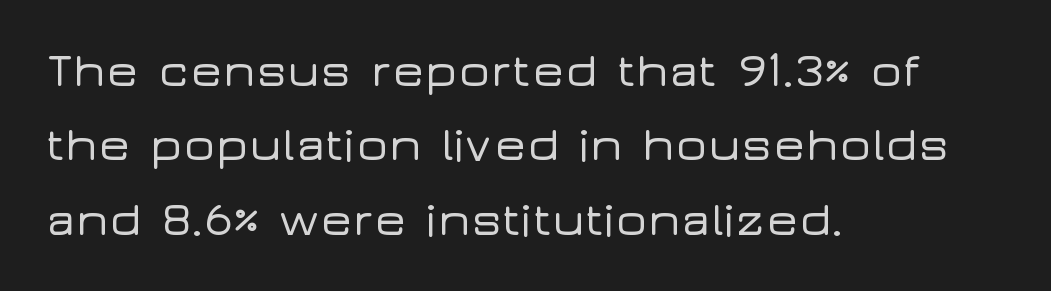
Tracking value appears to be zero — textbook default spacing. Leading matches the norm, producing a regular column. The type sits square on the baseline with zero lean. Layout note: lines flush left. The area under the type is left untouched.
